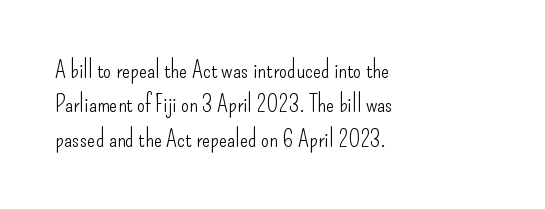
Q: Is the text bold? A: No.
Q: Is the text italic (slanted)? A: No, it is upright.
Q: Is the text underlined? A: No.
Q: How is the paragraph aligned? A: Left-aligned.
Q: Is the spacing between letters normal or unusually wide? A: Normal.
Q: Is the spacing between lines tight, normal or loose? A: Normal.
